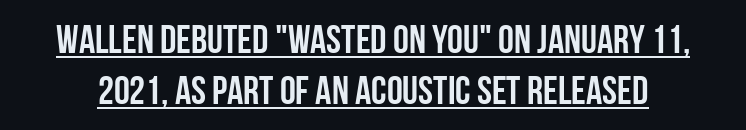
The image shows 40 px semibold, condensed sans-serif type, upright; set normal line spacing (1.28x), normal letter spacing, underlined; low stroke contrast and a large x-height.
